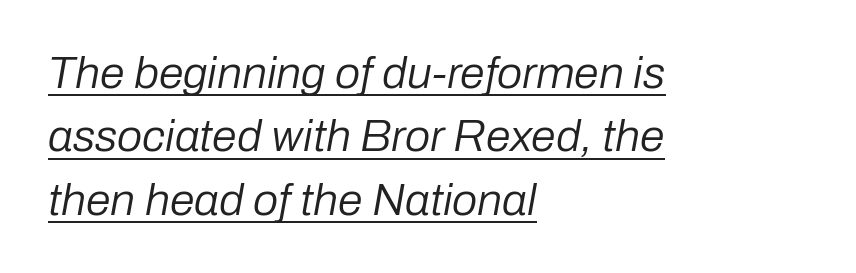
The image shows 45 px regular-weight type, italic (leaning right); set left-aligned, normal line spacing (1.41x), normal letter spacing, underlined; low stroke contrast and a medium x-height.
